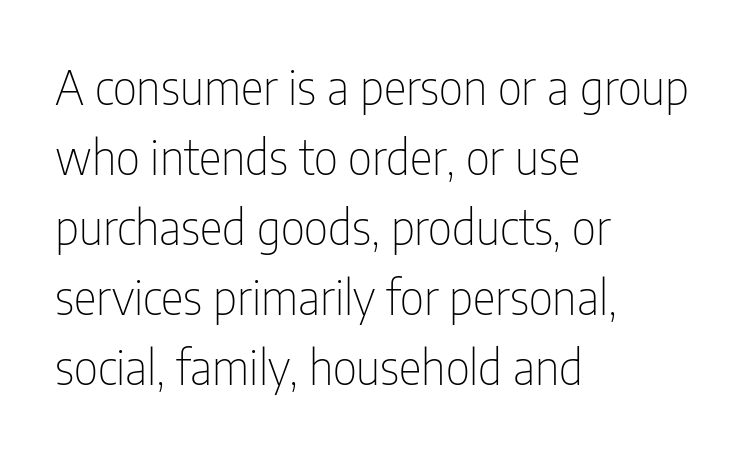
The image shows 48 px thin, condensed sans-serif type, upright; set left-aligned, normal line spacing (1.46x), normal letter spacing, not underlined; low stroke contrast and a medium x-height.
